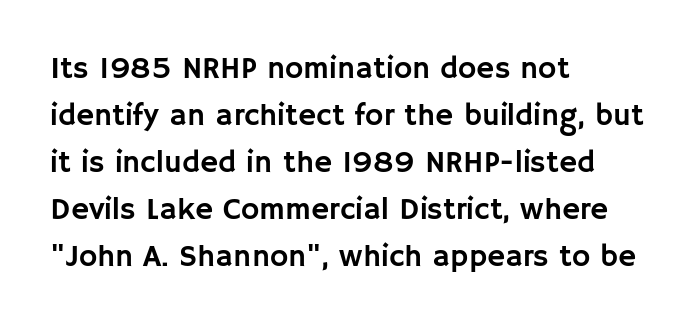
These lines sit exactly where default settings would place them. Examine the stroke ends and you'll find no serifs. One-word summary of the alignment: left. The lettering holds an erect, upright posture throughout.
